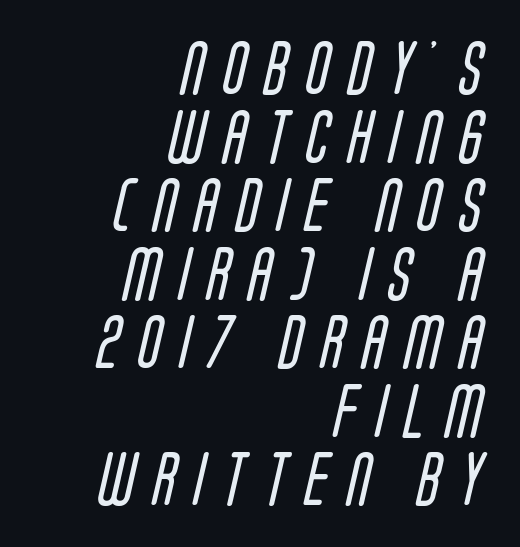
The image shows 54 px regular-weight, condensed sans-serif type; set right-aligned, normal line spacing (1.27x), unusually wide letter spacing (+0.34 em), not underlined; low stroke contrast and a large x-height.
